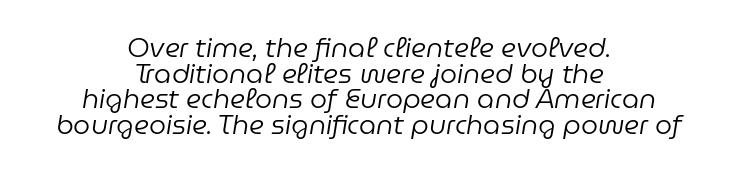
The letters sit at their default tracking, neither squeezed nor spread. The space directly below the letters is spotless. Teacher's note: observe the equal gaps on both sides — that is centered alignment. A typesetter would mark this as italic. Compared with a typical body face, this is equally light or lighter still.
